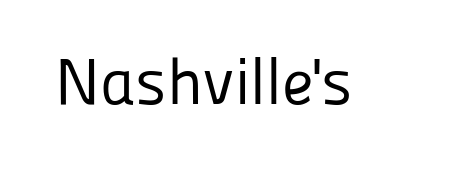
You can tell it's not italic because the verticals are truly vertical. Think of a printed novel: that variable character pitch is what you see here. This rendering employs a face without finishing strokes, i.e., a sans-serif. The area under the type is left untouched. On a weight scale, this lands at 450 or below.
